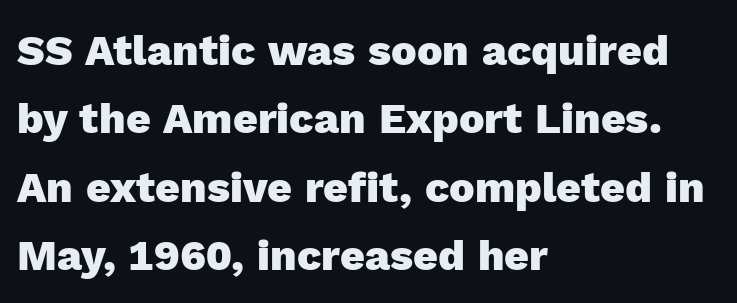
The image shows 43 px heavy sans-serif type, upright; set left-aligned, normal line spacing (1.59x), normal letter spacing, not underlined; a medium x-height.
